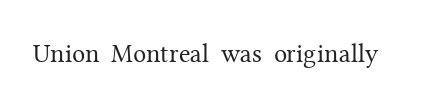
A roman cut, with each character standing at attention. Decoration check: the copy has no underline. The gaps between neighbouring characters are ordinary and unremarkable. Bold? No — there's no thickening of the strokes.
